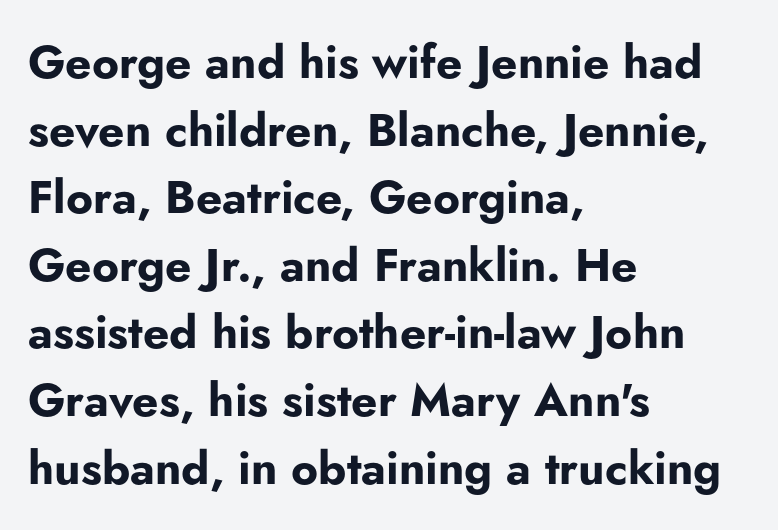
{"serif": "no", "italic": "no", "bold": "yes", "weight": "bold", "width": "normal", "stroke_contrast": "low", "x_height": "small", "monospaced": "no", "underline": "no", "align": "left", "line_spacing": "normal", "line_spacing_ratio": 1.47, "letter_spacing": "normal", "letter_spacing_em": 0.0, "glyph_px": 46}
